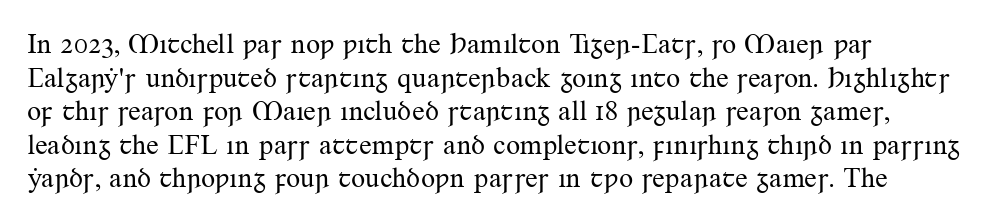
Caption: standard tracking, unaltered. The characters display serif detailing at their extremities. Does the lettering tilt? It doesn't — this is upright. Does the copy run flush right? No — it runs flush left.
